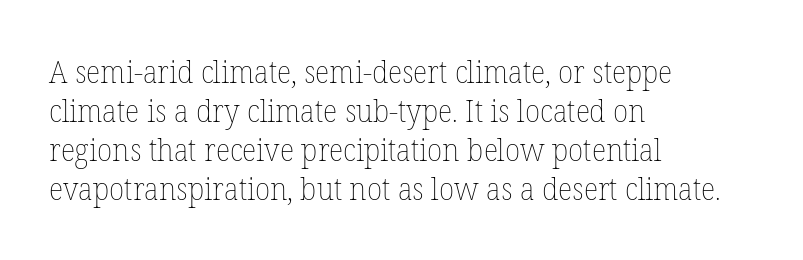
Q: Is the text bold? A: No.
Q: Is the text italic (slanted)? A: No, it is upright.
Q: Is the text underlined? A: No.
Q: How is the paragraph aligned? A: Left-aligned.
Q: Is the spacing between letters normal or unusually wide? A: Normal.
Q: Is the spacing between lines tight, normal or loose? A: Normal.
Q: Width (condensed, normal, or wide)? A: Normal.
Q: Stroke contrast? A: Low.
Q: x-height? A: Medium.
Q: Monospaced? A: No.
